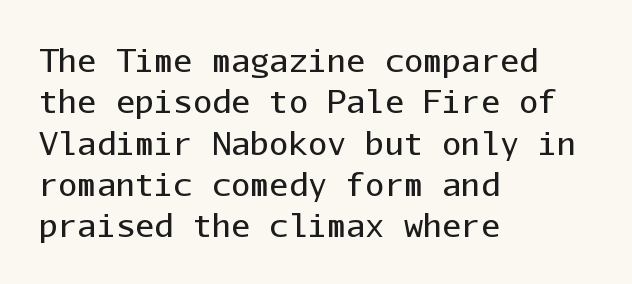
The image shows 32 px regular-weight sans-serif type, upright, monospaced; set left-aligned, normal line spacing (1.29x), normal letter spacing, not underlined; low stroke contrast and a medium x-height.
